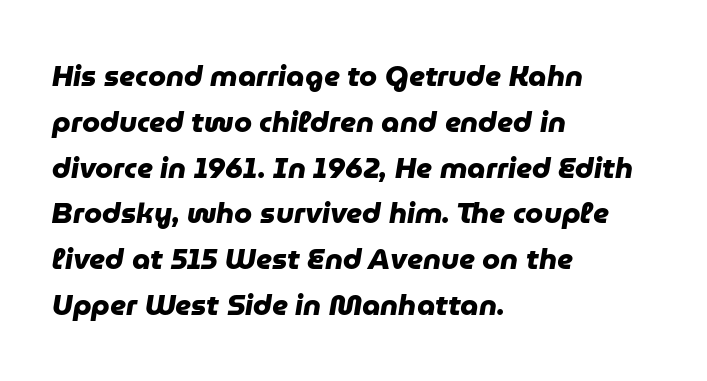
The image shows 29 px heavy sans-serif type; set left-aligned, normal line spacing (1.58x), normal letter spacing, not underlined; low stroke contrast and a medium x-height.
